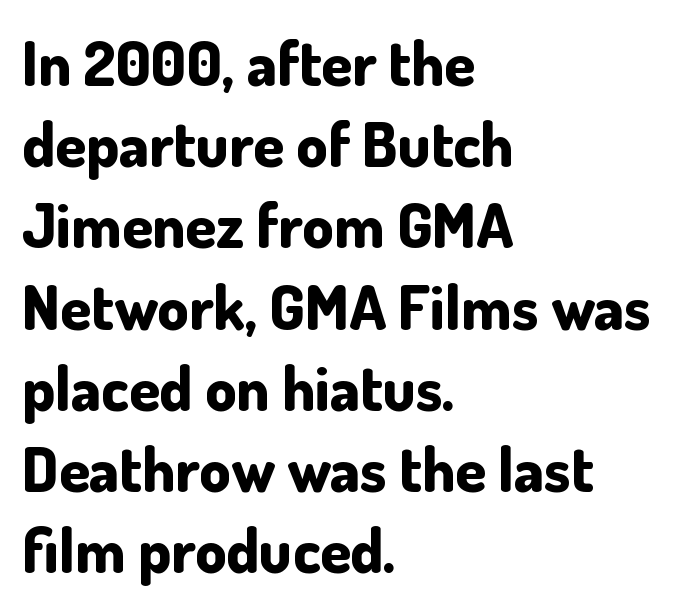
{"serif": "no", "italic": "no", "bold": "yes", "weight": "bold", "width": "normal", "stroke_contrast": "low", "x_height": "small", "monospaced": "no", "underline": "no", "align": "left", "line_spacing": "normal", "line_spacing_ratio": 1.31, "letter_spacing": "normal", "letter_spacing_em": 0.0, "glyph_px": 62}
